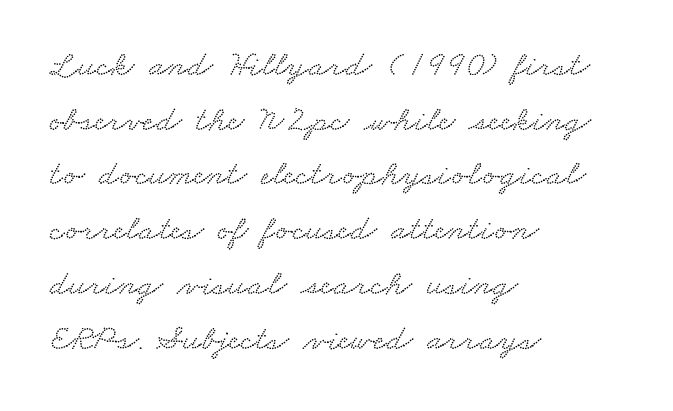
Q: Is the typeface a serif or a sans-serif typeface? A: Serif.
Q: Is the text underlined? A: No.
Q: How is the paragraph aligned? A: Left-aligned.
Q: Is the spacing between letters normal or unusually wide? A: Normal.
Q: Is the spacing between lines tight, normal or loose? A: Normal.
Q: Width (condensed, normal, or wide)? A: Wide.
Q: Stroke contrast? A: Low.
Q: x-height? A: Small.
Q: Monospaced? A: No.
